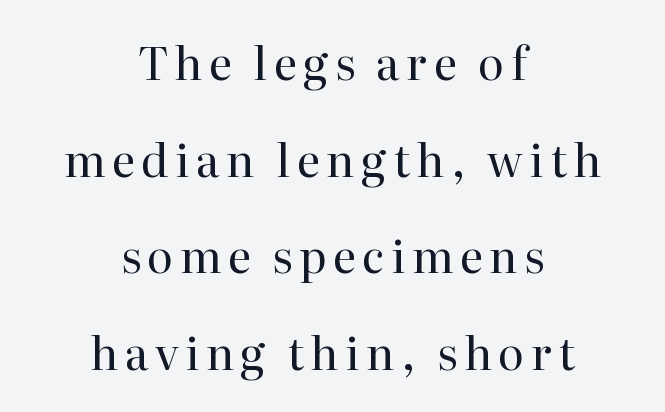
The letters look calm and open, with moderate or lighter stems. Is this a fixed-width face? No — the glyphs have proportional, varying widths. Upright lettering throughout. I'd call this a serif setting — the letters wear small feet. How would I describe the line gaps? Wide and relaxed. Where is the straight margin? There isn't one; the lines are centered.
